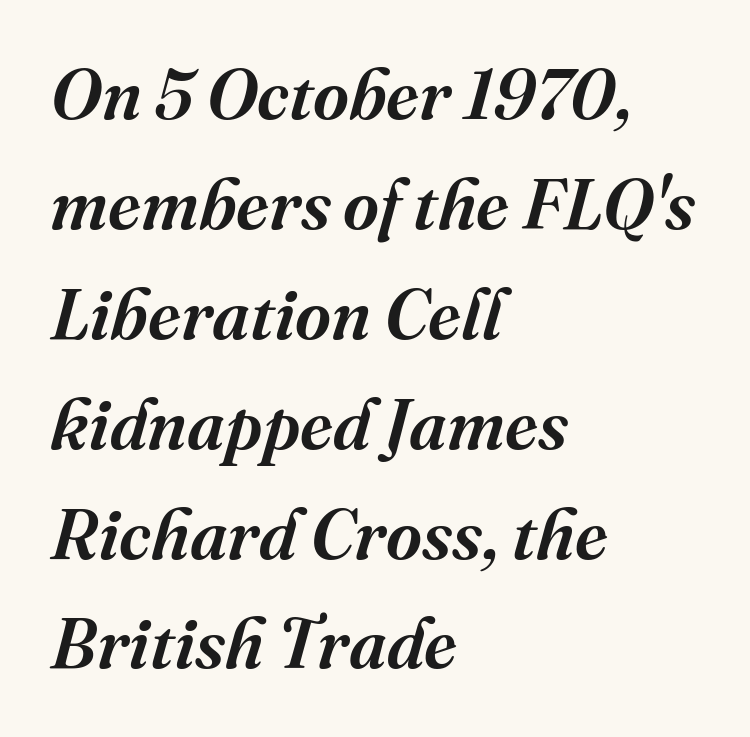
The face used here is rendered with its standard letterfit. This sample has the flowing, uneven cadence of proportional lettering. The rendering shows small feet on the letterforms — a serif design. These lines carry some extra weight — a demibold, not a full bold. The lines sit at an ordinary, default distance from one another. This is oblique type, the kind used for emphasis or titles.
